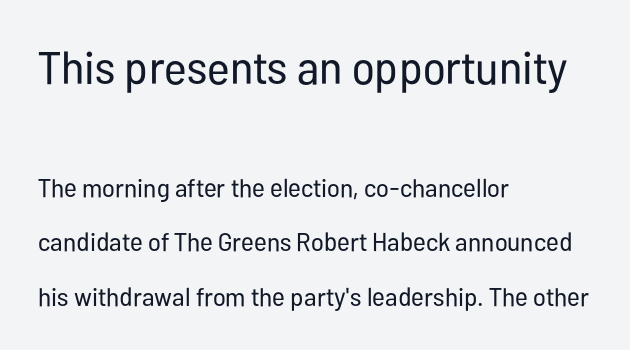
Q: Is the text bold? A: No.
Q: Is the text italic (slanted)? A: No, it is upright.
Q: Is the typeface a serif or a sans-serif typeface? A: Sans-serif.
Q: Is the text underlined? A: No.
Q: How is the paragraph aligned? A: Left-aligned.
Q: Is the spacing between letters normal or unusually wide? A: Normal.
Q: Is the spacing between lines tight, normal or loose? A: Loose.
Q: Which block of text is set in a larger size, the first (top) or the second (bottom)? A: The first (top) one.
Q: Width (condensed, normal, or wide)? A: Condensed.
Q: Stroke contrast? A: Low.
Q: x-height? A: Medium.
Q: Monospaced? A: No.
